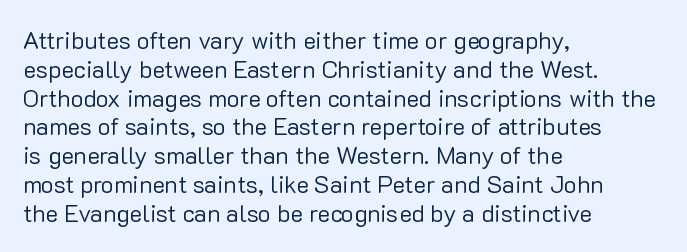
{"italic": "no", "bold": "no", "underline": "no", "align": "left", "line_spacing_ratio": 1.2, "letter_spacing": "normal", "letter_spacing_em": 0.0, "glyph_px": 24}
